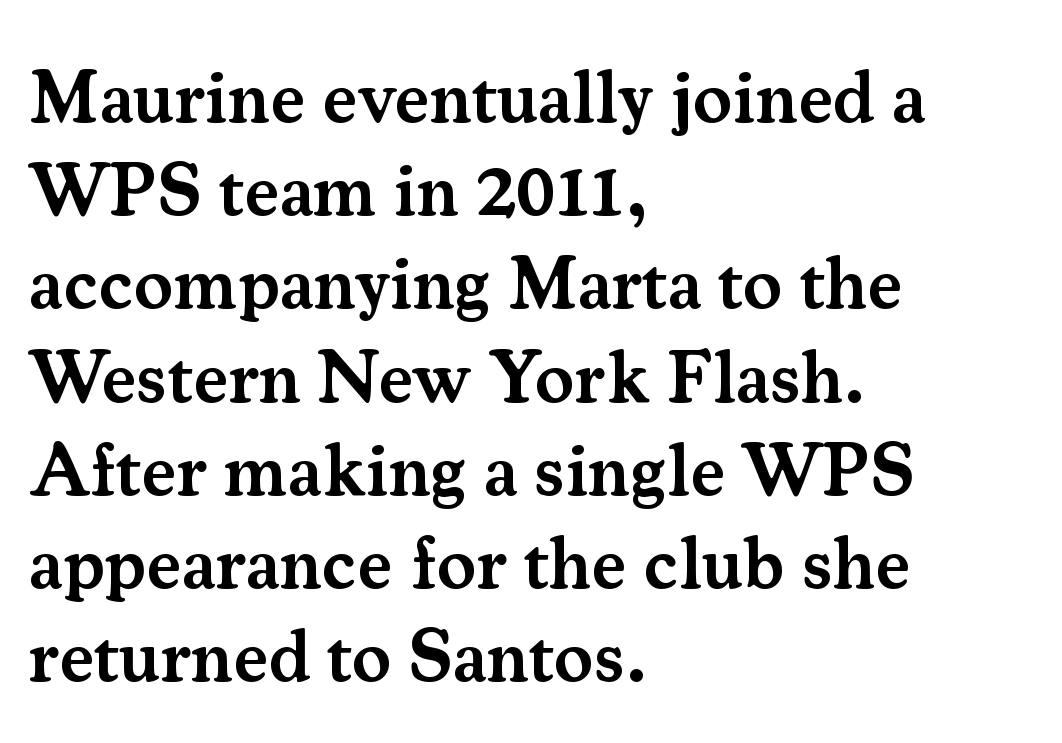
The image shows 74 px semibold serif type, upright; set left-aligned, normal line spacing (1.26x), normal letter spacing, not underlined; medium stroke contrast and a small x-height.
